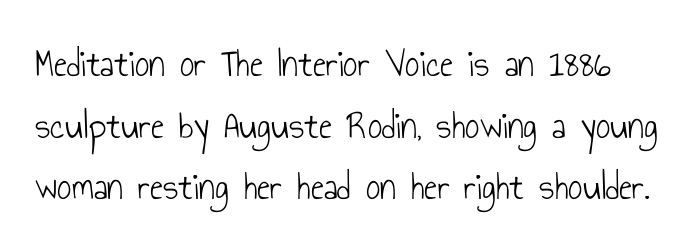
Glyph-to-glyph distance matches everyday printed text. Reading down the column, the eye jumps a familiar distance to each next line. The rendering uses natural spacing where letterforms have individual widths. Weight: not bold — regular or lighter.
